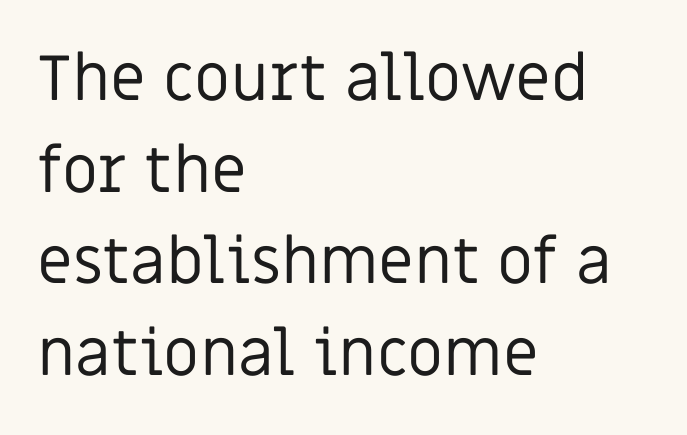
The image shows 64 px regular-weight sans-serif type, upright; set left-aligned, normal line spacing (1.43x), normal letter spacing, not underlined; low stroke contrast and a large x-height.
